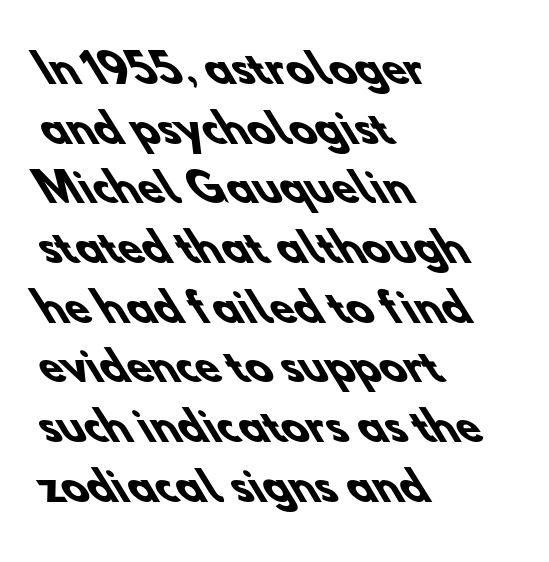
The image shows 39 px heavy sans-serif type; set left-aligned, normal line spacing (1.53x), normal letter spacing, not underlined; low stroke contrast and a small x-height.
